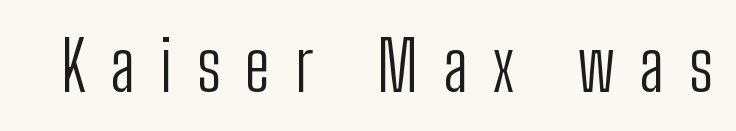
{"serif": "no", "italic": "no", "bold": "no", "weight": "light", "width": "condensed", "stroke_contrast": "low", "x_height": "medium", "monospaced": "no", "underline": "no", "letter_spacing": "wide", "letter_spacing_em": 0.36, "glyph_px": 69}
